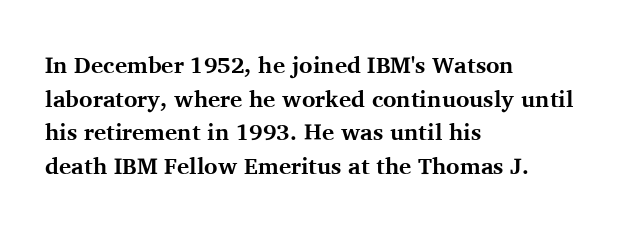
The image shows 23 px bold type, upright; set left-aligned, normal line spacing (1.46x), normal letter spacing, not underlined.
